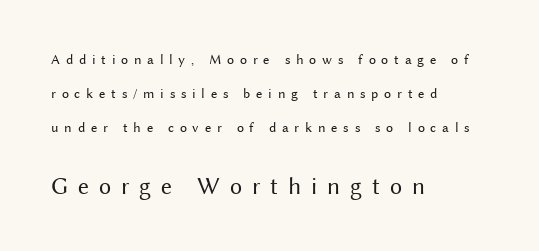
The string is rendered with underlining switched off. Is this a heavy cut? Hardly; it is regular or lighter. The face used here is rendered with a markedly widened letterfit. All the whitespace from short lines collects on the right. Leading: increased. The composition opens small and finishes big.
